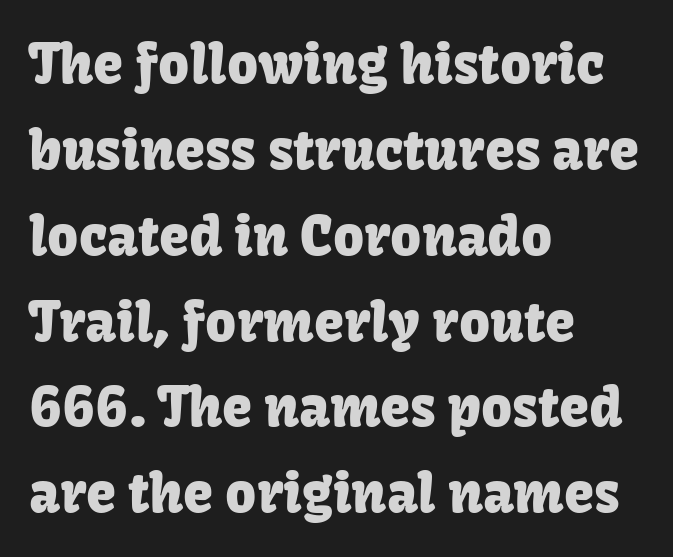
Q: Is the text italic (slanted)? A: No, it is upright.
Q: Is the typeface a serif or a sans-serif typeface? A: Sans-serif.
Q: Is the text underlined? A: No.
Q: How is the paragraph aligned? A: Left-aligned.
Q: Is the spacing between letters normal or unusually wide? A: Normal.
Q: Is the spacing between lines tight, normal or loose? A: Normal.
Q: Width (condensed, normal, or wide)? A: Normal.
Q: Stroke contrast? A: Low.
Q: x-height? A: Medium.
Q: Monospaced? A: No.
